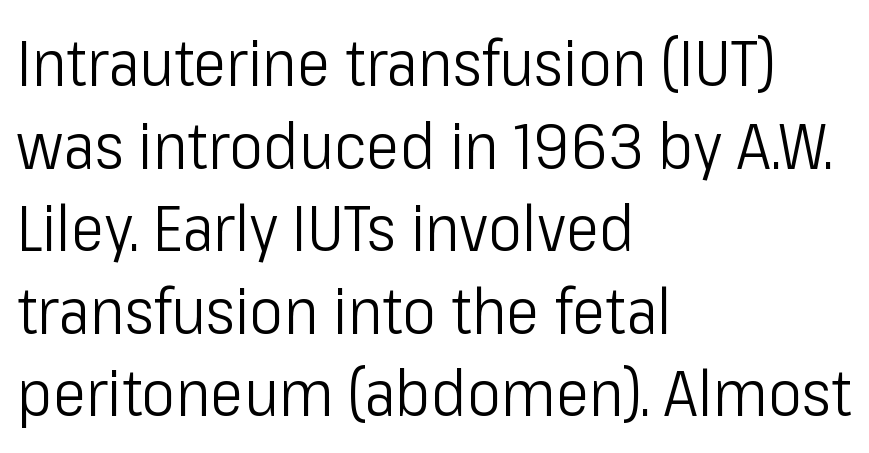
Do the letters lean? They stand straight. The face used here is a sans, in the tradition of grotesques and geometrics. Heft: none added — not bold. In terms of leading, this rendering sits right in the middle. The passage shown is typed in a proportional face where columns would drift.
